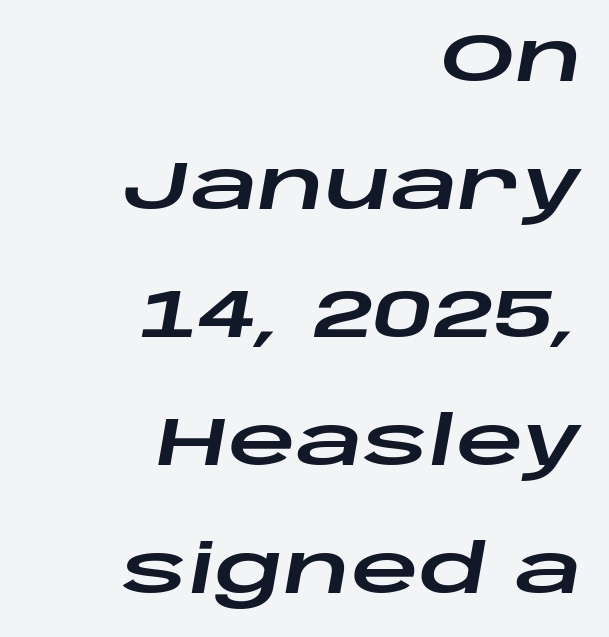
{"italic": "yes", "lean": "right", "slant_degrees": 10, "width": "wide", "stroke_contrast": "low", "x_height": "large", "monospaced": "no", "underline": "no", "align": "right", "line_spacing": "loose", "line_spacing_ratio": 1.91, "letter_spacing": "normal", "letter_spacing_em": 0.0, "glyph_px": 67}
